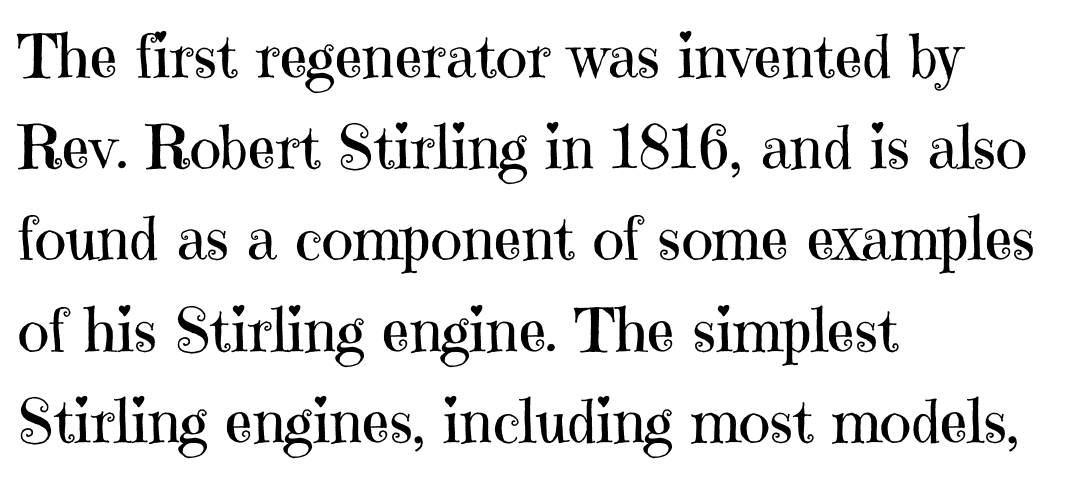
The image shows 60 px regular-weight serif type, upright; set left-aligned, normal line spacing (1.52x), normal letter spacing, not underlined; high stroke contrast and a medium x-height.
